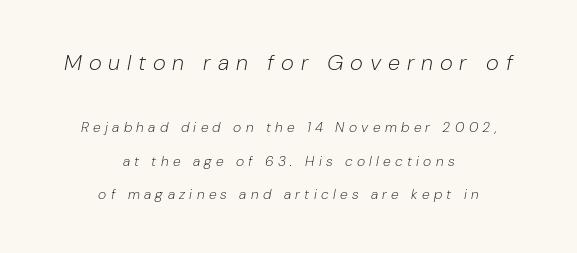
The image shows 22 px text type, italic (leaning right); set centered, loose line spacing (2.39x), unusually wide letter spacing (+0.31 em), not underlined; the first (top) block is 1.57x larger.
